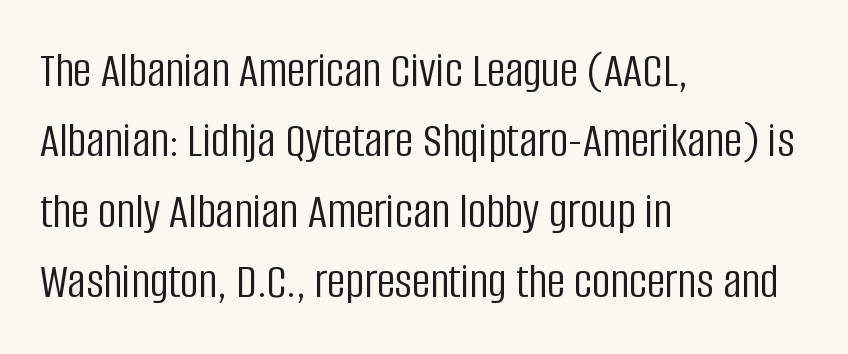
The image shows 51 px light, condensed sans-serif type, upright; set left-aligned, normal line spacing (1.38x), normal letter spacing, not underlined; low stroke contrast and a large x-height.
